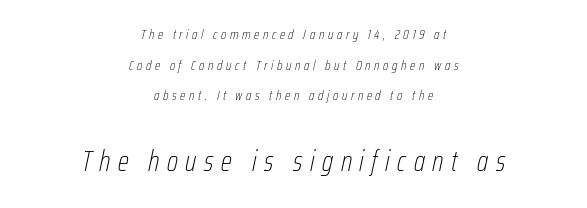
{"italic": "yes", "lean": "right", "slant_degrees": 12, "bold": "no", "weight": "thin", "width": "condensed", "stroke_contrast": "low", "x_height": "medium", "monospaced": "no", "underline": "no", "align": "center", "line_spacing": "loose", "line_spacing_ratio": 2.19, "letter_spacing": "wide", "letter_spacing_em": 0.26, "larger_block": "second", "size_ratio": 2.07, "glyph_px": 29}
